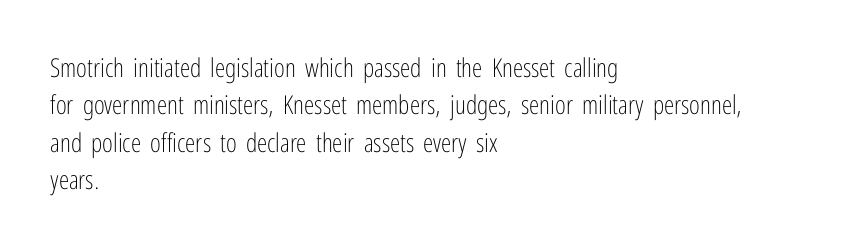
{"italic": "no", "bold": "no", "underline": "no", "align": "left", "line_spacing": "normal", "line_spacing_ratio": 1.44, "letter_spacing": "normal", "letter_spacing_em": 0.0, "glyph_px": 26}
